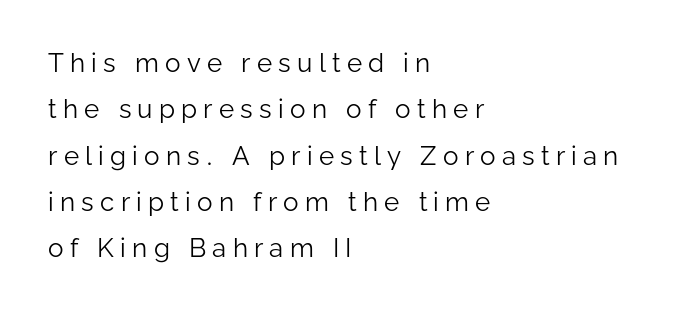
{"italic": "no", "bold": "no", "underline": "no", "align": "left", "line_spacing_ratio": 1.78, "letter_spacing": "wide", "letter_spacing_em": 0.24, "glyph_px": 26}
